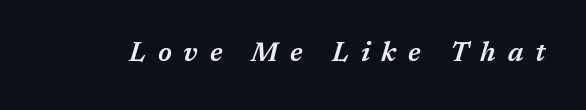
Words float on clear page, feet unadorned. The passage shown has open, widely tracked lettering throughout. Quick note: italic. On the weight axis this lands at semibold, roughly 600.
